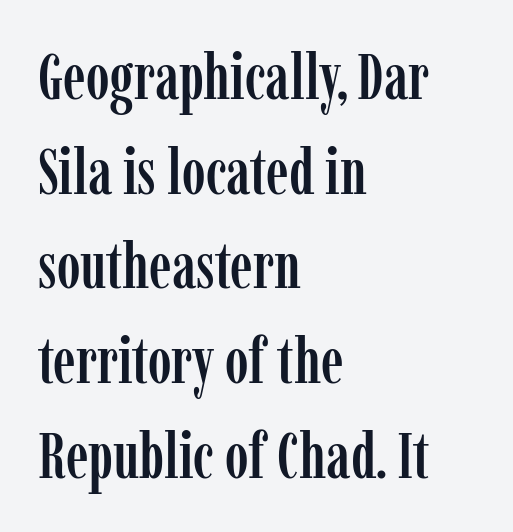
Q: Is the text italic (slanted)? A: No, it is upright.
Q: Is the typeface a serif or a sans-serif typeface? A: Serif.
Q: Is the text underlined? A: No.
Q: How is the paragraph aligned? A: Left-aligned.
Q: Is the spacing between letters normal or unusually wide? A: Normal.
Q: Is the spacing between lines tight, normal or loose? A: Normal.
Q: Width (condensed, normal, or wide)? A: Condensed.
Q: Stroke contrast? A: Low.
Q: x-height? A: Medium.
Q: Monospaced? A: No.
